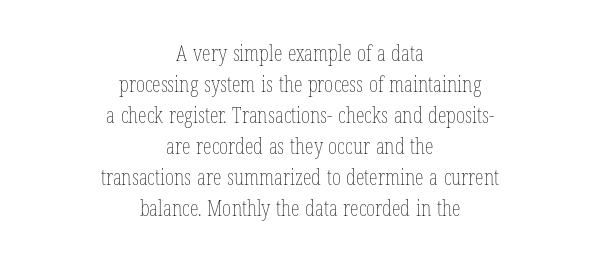
The cut favours lightness, reaching ordinary text weight at its darkest. The rag falls on both sides of this text block equally. The gaps between neighbouring characters are ordinary and unremarkable. This sample keeps an unexceptional amount of space between lines. The lettering stays uniformly vertical, giving the passage a roman look.
